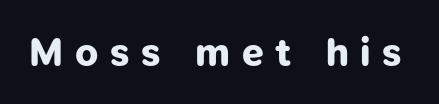
The image shows 39 px bold sans-serif type; set unusually wide letter spacing (+0.3 em), not underlined; low stroke contrast and a medium x-height.
